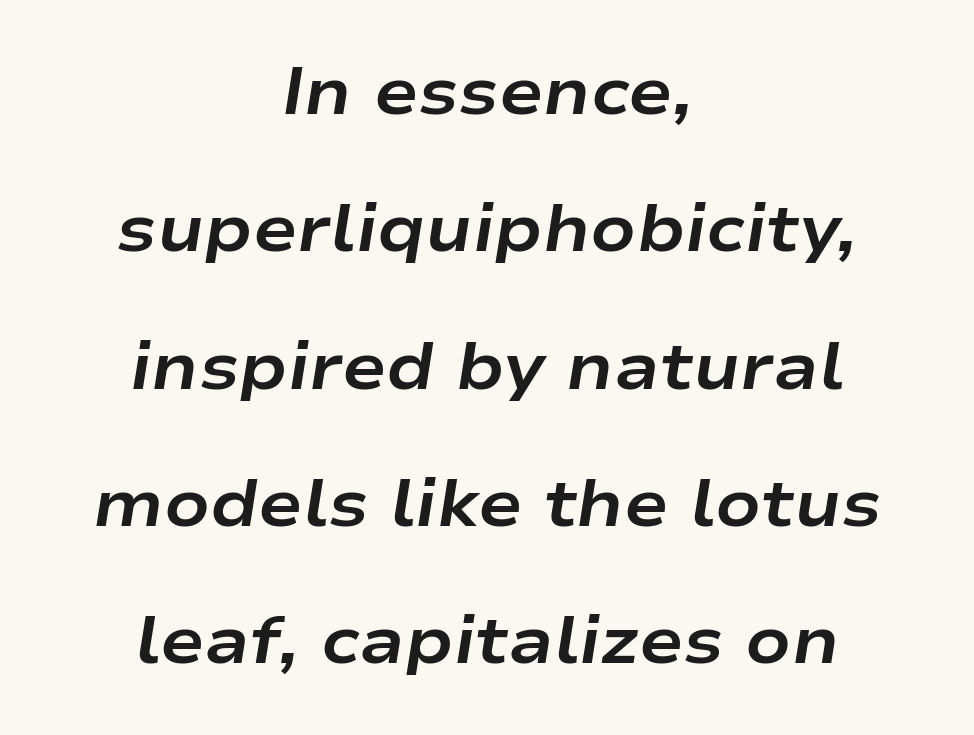
Q: Is the text bold? A: Yes.
Q: Is the text italic (slanted)? A: Yes, it leans right by about 9 degrees.
Q: Is the text underlined? A: No.
Q: How is the paragraph aligned? A: Centered.
Q: Is the spacing between letters normal or unusually wide? A: Normal.
Q: Is the spacing between lines tight, normal or loose? A: Loose.
Q: Width (condensed, normal, or wide)? A: Wide.
Q: Stroke contrast? A: Low.
Q: x-height? A: Medium.
Q: Monospaced? A: No.
